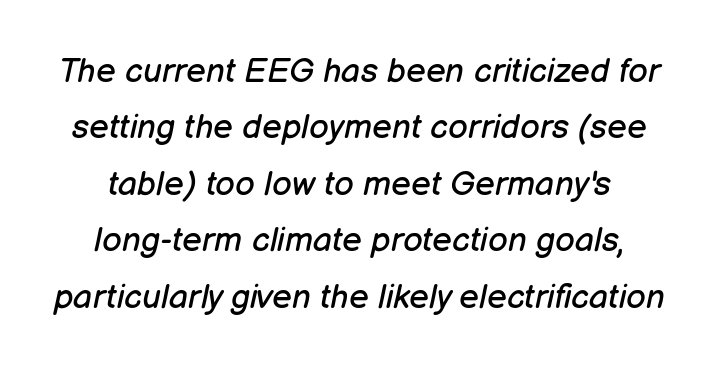
The image shows 34 px regular-weight type, italic (leaning right); set normal line spacing (1.66x), normal letter spacing, not underlined; low stroke contrast and a medium x-height.
